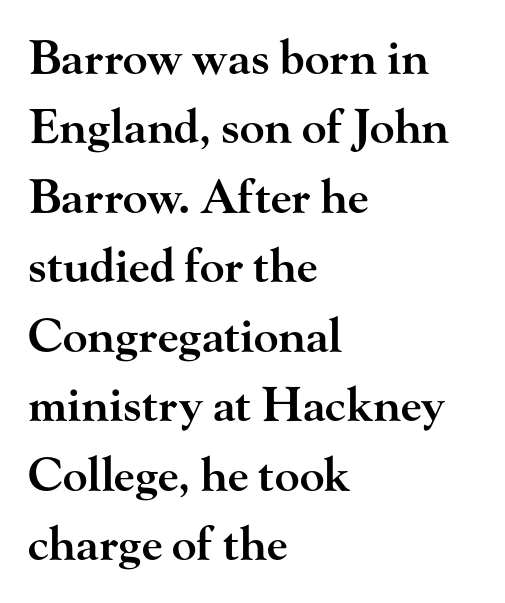
{"serif": "yes", "italic": "no", "bold": "semi", "weight": "semibold", "width": "wide", "stroke_contrast": "high", "x_height": "small", "monospaced": "no", "underline": "no", "align": "left", "line_spacing": "normal", "line_spacing_ratio": 1.51, "letter_spacing": "normal", "letter_spacing_em": 0.0, "glyph_px": 46}
